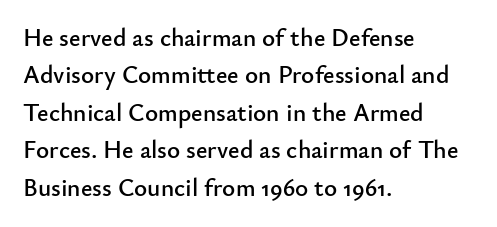
The rendering anchors every line to the left-hand side. The vertical gap from one line to the next is medium. The letterforms sit shoulder to shoulder at normal distance. Lines of text with bare space underneath. This is roman type, the default non-slanted kind.
